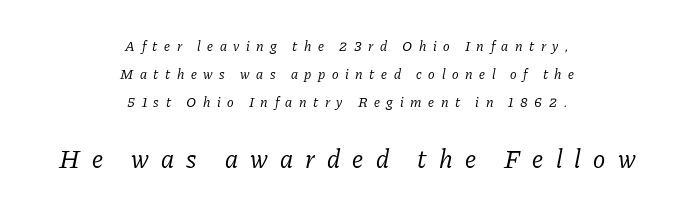
{"italic": "yes", "lean": "right", "slant_degrees": 11, "bold": "no", "underline": "no", "align": "center", "line_spacing": "loose", "line_spacing_ratio": 1.99, "letter_spacing": "wide", "letter_spacing_em": 0.47, "larger_block": "second", "size_ratio": 1.86, "glyph_px": 26}
